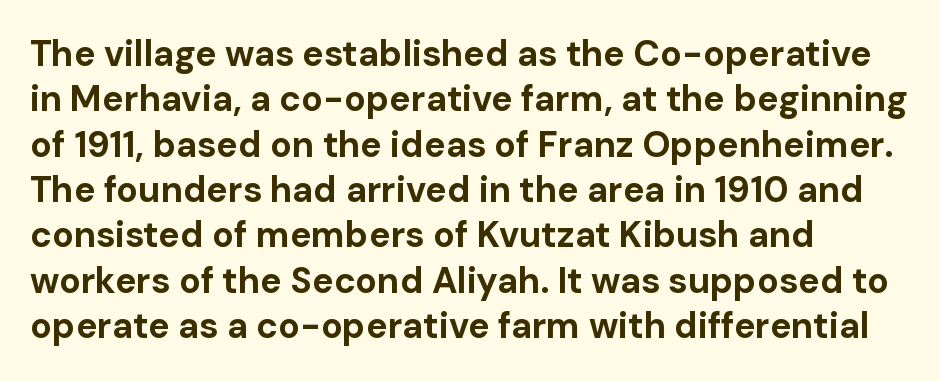
Q: Is the text bold? A: Yes.
Q: Is the text italic (slanted)? A: No, it is upright.
Q: Is the typeface a serif or a sans-serif typeface? A: Sans-serif.
Q: Is the text underlined? A: No.
Q: How is the paragraph aligned? A: Left-aligned.
Q: Is the spacing between letters normal or unusually wide? A: Normal.
Q: Is the spacing between lines tight, normal or loose? A: Normal.
Q: Width (condensed, normal, or wide)? A: Normal.
Q: Stroke contrast? A: Low.
Q: x-height? A: Medium.
Q: Monospaced? A: No.
